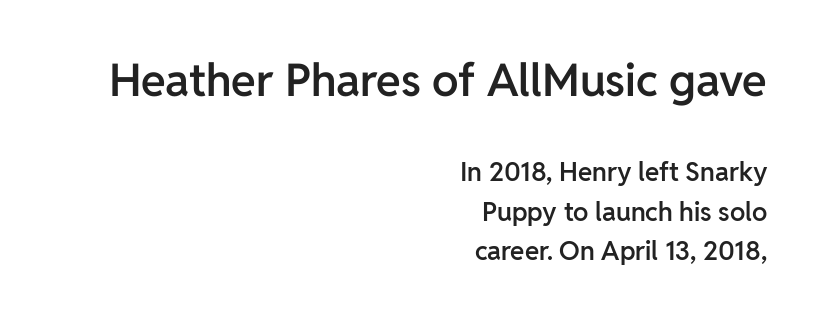
Q: Is the text bold? A: Semi-bold.
Q: Is the text italic (slanted)? A: No, it is upright.
Q: Is the typeface a serif or a sans-serif typeface? A: Sans-serif.
Q: Is the text underlined? A: No.
Q: How is the paragraph aligned? A: Right-aligned.
Q: Is the spacing between letters normal or unusually wide? A: Normal.
Q: Is the spacing between lines tight, normal or loose? A: Normal.
Q: Which block of text is set in a larger size, the first (top) or the second (bottom)? A: The first (top) one.
Q: Width (condensed, normal, or wide)? A: Normal.
Q: Stroke contrast? A: Low.
Q: x-height? A: Medium.
Q: Monospaced? A: No.
